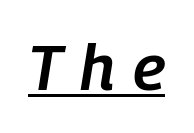
{"italic": "yes", "lean": "right", "slant_degrees": 9, "bold": "semi", "weight": "semibold", "width": "condensed", "stroke_contrast": "low", "x_height": "medium", "monospaced": "no", "underline": "yes", "letter_spacing": "wide", "letter_spacing_em": 0.28, "glyph_px": 64}
